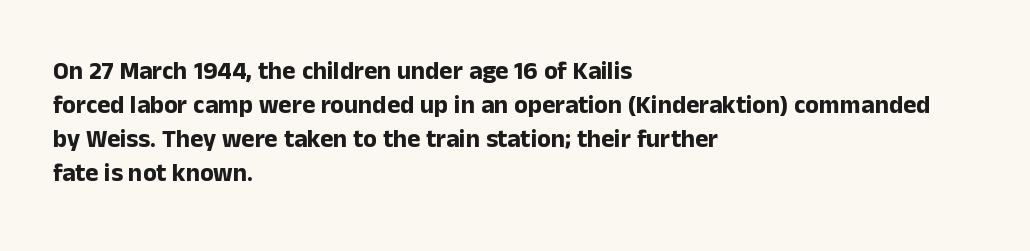
Q: Is the text bold? A: Yes.
Q: Is the text italic (slanted)? A: No, it is upright.
Q: Is the text underlined? A: No.
Q: How is the paragraph aligned? A: Left-aligned.
Q: Is the spacing between letters normal or unusually wide? A: Normal.
Q: Is the spacing between lines tight, normal or loose? A: Normal.
